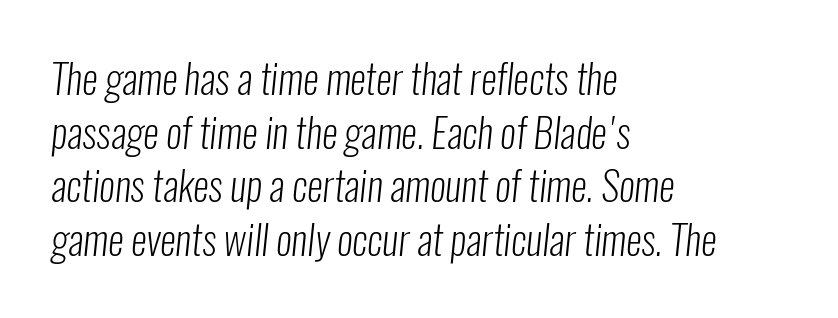
Q: Is the text bold? A: No.
Q: Is the typeface a serif or a sans-serif typeface? A: Sans-serif.
Q: Is the text underlined? A: No.
Q: How is the paragraph aligned? A: Left-aligned.
Q: Is the spacing between letters normal or unusually wide? A: Normal.
Q: Is the spacing between lines tight, normal or loose? A: Normal.
Q: Width (condensed, normal, or wide)? A: Condensed.
Q: Stroke contrast? A: Low.
Q: x-height? A: Medium.
Q: Monospaced? A: No.
